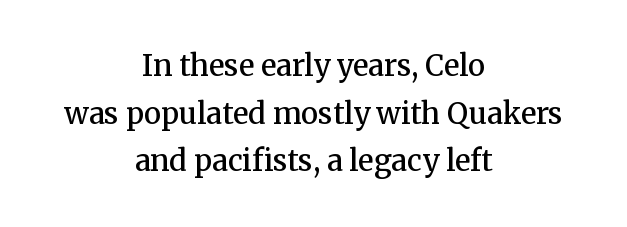
The glyphs are unaccompanied by any horizontal stroke below them. This sample uses a serif face. Spacing verdict: proportional, widths tailored to each character. Nope, not italic — everything's standing straight. Its strokes are somewhat broadened, the hallmark of semibold type. The block of text has a typical density, with ordinary space between rows.
